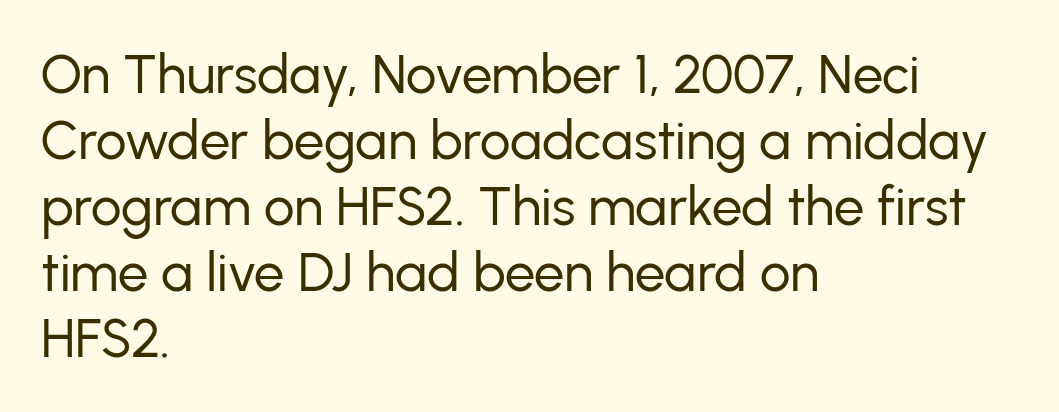
The image shows 54 px regular-weight sans-serif type, upright; set left-aligned, line spacing 1.22x, normal letter spacing, not underlined; low stroke contrast and a medium x-height.
